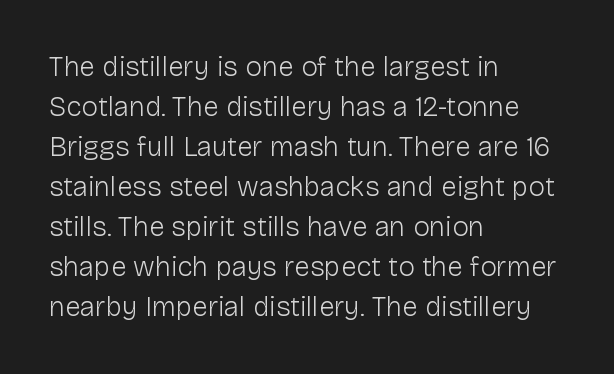
Q: Is the text bold? A: No.
Q: Is the text italic (slanted)? A: No, it is upright.
Q: Is the typeface a serif or a sans-serif typeface? A: Sans-serif.
Q: Is the text underlined? A: No.
Q: How is the paragraph aligned? A: Left-aligned.
Q: Is the spacing between letters normal or unusually wide? A: Normal.
Q: Is the spacing between lines tight, normal or loose? A: Normal.
Q: Width (condensed, normal, or wide)? A: Normal.
Q: Stroke contrast? A: Low.
Q: x-height? A: Medium.
Q: Monospaced? A: No.
